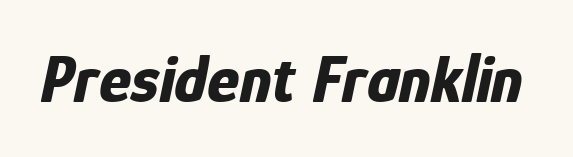
Q: Is the text bold? A: Yes.
Q: Is the text italic (slanted)? A: Yes, it leans right by about 12 degrees.
Q: Is the text underlined? A: No.
Q: Is the spacing between letters normal or unusually wide? A: Normal.
Q: Width (condensed, normal, or wide)? A: Condensed.
Q: Stroke contrast? A: Low.
Q: x-height? A: Medium.
Q: Monospaced? A: No.
